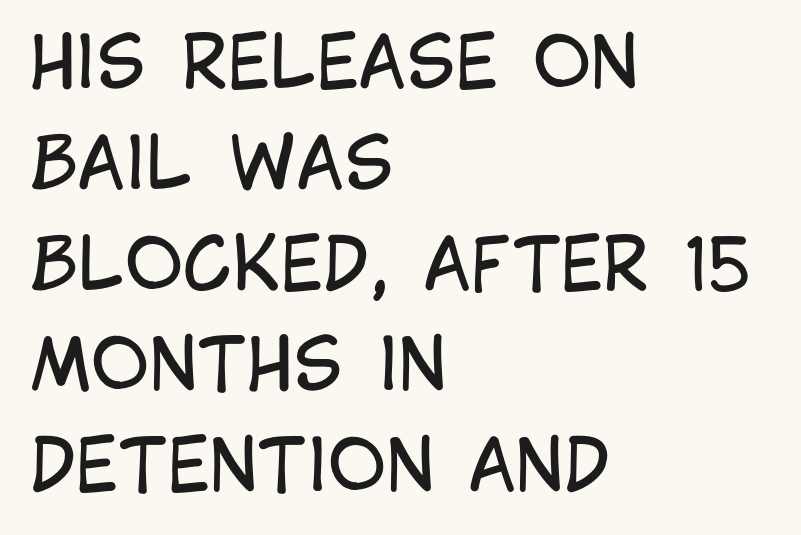
The image shows 71 px regular-weight, condensed sans-serif type, upright; set left-aligned, normal line spacing (1.42x), normal letter spacing, not underlined; low stroke contrast and a large x-height.
